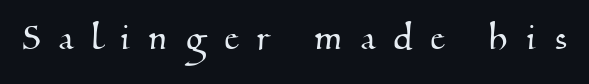
The image shows 43 px serif type; set unusually wide letter spacing (+0.44 em), not underlined; medium stroke contrast and a small x-height.
